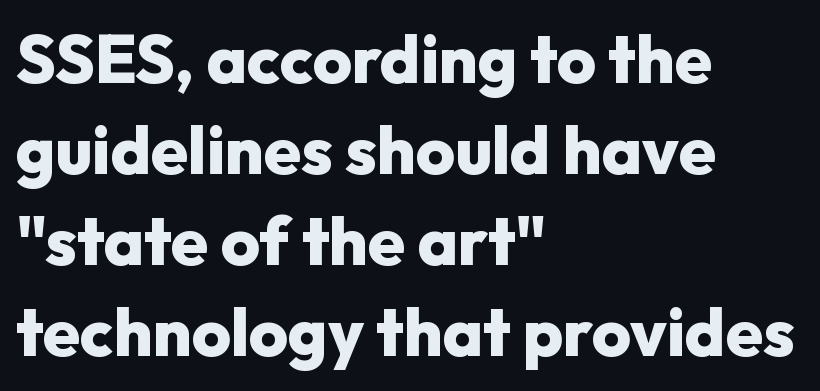
Q: Is the text bold? A: Yes.
Q: Is the text italic (slanted)? A: No, it is upright.
Q: Is the typeface a serif or a sans-serif typeface? A: Sans-serif.
Q: Is the text underlined? A: No.
Q: How is the paragraph aligned? A: Left-aligned.
Q: Is the spacing between letters normal or unusually wide? A: Normal.
Q: Is the spacing between lines tight, normal or loose? A: Normal.
Q: Width (condensed, normal, or wide)? A: Normal.
Q: Stroke contrast? A: Low.
Q: x-height? A: Medium.
Q: Monospaced? A: No.
